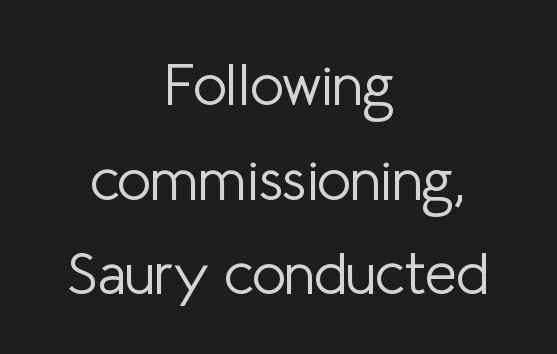
{"serif": "no", "italic": "no", "bold": "no", "weight": "light", "width": "normal", "stroke_contrast": "low", "x_height": "medium", "monospaced": "no", "underline": "no", "align": "center", "line_spacing": "normal", "line_spacing_ratio": 1.63, "letter_spacing": "normal", "letter_spacing_em": 0.0, "glyph_px": 58}
